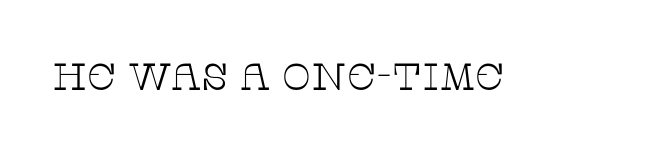
The typesetting does not lean heavy: it is not bold. This is roman type, the default non-slanted kind. Here the designer chose a conventional face with non-uniform glyph widths. The rendering keeps characters at their native spacing. Anything drawn beneath the words? Only blank space. The type family on display is of the serif kind.
